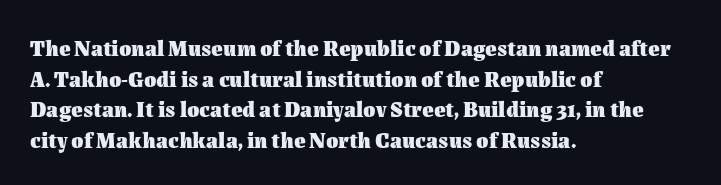
The image shows 22 px bold type, upright; set left-aligned, normal line spacing (1.39x), normal letter spacing, not underlined.
